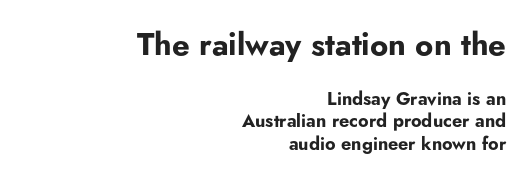
{"serif": "no", "italic": "no", "bold": "yes", "weight": "bold", "width": "normal", "stroke_contrast": "low", "x_height": "small", "monospaced": "no", "underline": "no", "align": "right", "line_spacing": "normal", "line_spacing_ratio": 1.25, "letter_spacing": "normal", "letter_spacing_em": 0.0, "larger_block": "first", "size_ratio": 1.72, "glyph_px": 31}
